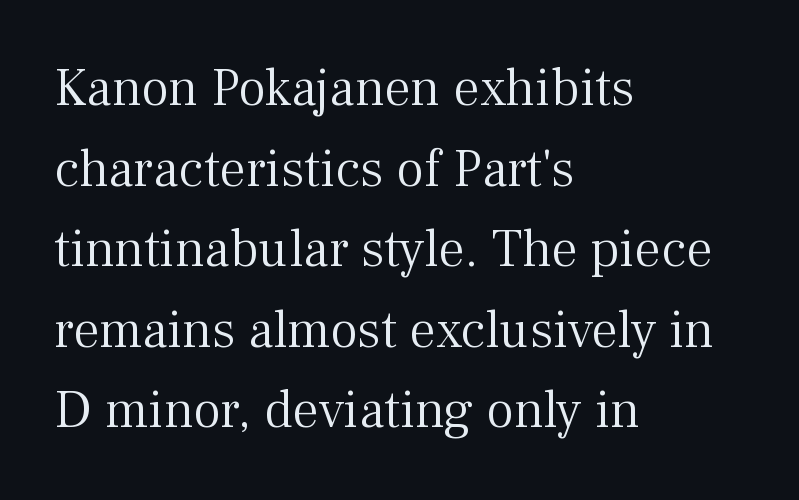
The image shows 53 px light serif type, upright; set left-aligned, normal line spacing (1.52x), normal letter spacing, not underlined; medium stroke contrast and a medium x-height.
